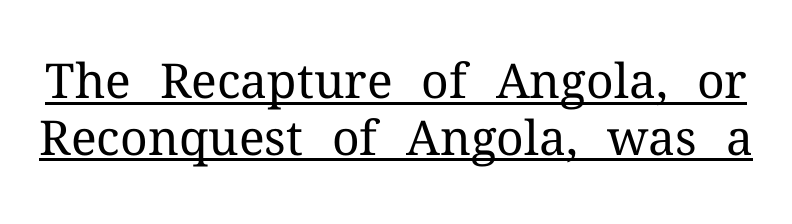
You could not count columns in this text — the font is proportionally spaced. These lines were composed using upright roman letters. You could call the tracking neutral — neither tight nor loose. Underline: present.
